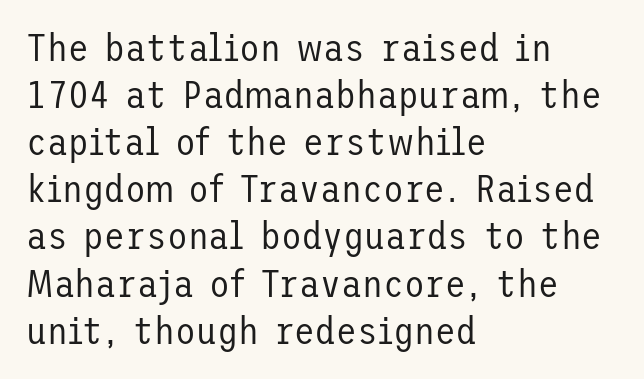
Q: Is the text bold? A: No.
Q: Is the text italic (slanted)? A: No, it is upright.
Q: Is the typeface a serif or a sans-serif typeface? A: Sans-serif.
Q: Is the text underlined? A: No.
Q: How is the paragraph aligned? A: Left-aligned.
Q: Is the spacing between letters normal or unusually wide? A: Normal.
Q: Width (condensed, normal, or wide)? A: Normal.
Q: Stroke contrast? A: Low.
Q: x-height? A: Medium.
